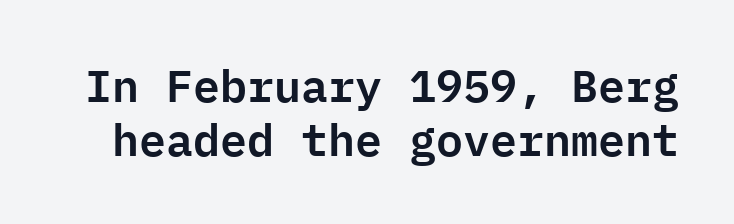
The image shows 45 px sans-serif type, upright, monospaced; set line spacing 1.2x, normal letter spacing, not underlined; low stroke contrast and a medium x-height.
